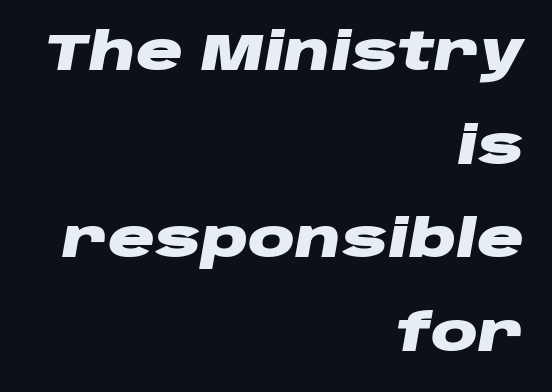
The image shows 52 px heavy, wide type, italic (leaning right); set right-aligned, line spacing 1.8x, normal letter spacing, not underlined; low stroke contrast and a large x-height.
